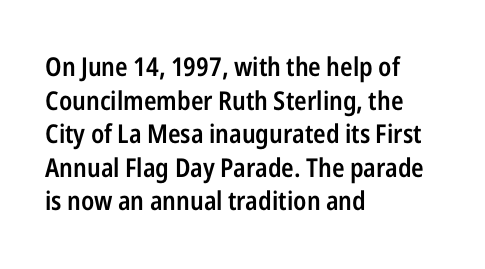
Each row of text sits above clean, open space. Notice how the passage keeps a crisp vertical edge on the left only. These lines keep a tight, regular rhythm from letter to letter. The strokes are fattened partway — semibold, not bold. Regarding leading, the lines here are spaced in the standard way. Upright lettering throughout.
